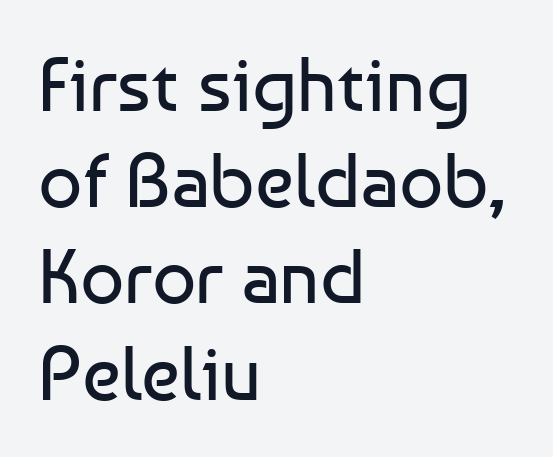
Q: Is the text bold? A: No.
Q: Is the text italic (slanted)? A: No, it is upright.
Q: Is the typeface a serif or a sans-serif typeface? A: Sans-serif.
Q: Is the text underlined? A: No.
Q: How is the paragraph aligned? A: Left-aligned.
Q: Is the spacing between letters normal or unusually wide? A: Normal.
Q: Is the spacing between lines tight, normal or loose? A: Normal.
Q: Width (condensed, normal, or wide)? A: Normal.
Q: Stroke contrast? A: Low.
Q: x-height? A: Medium.
Q: Monospaced? A: No.
